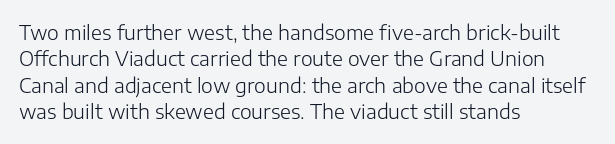
Q: Is the text bold? A: No.
Q: Is the text italic (slanted)? A: No, it is upright.
Q: Is the text underlined? A: No.
Q: How is the paragraph aligned? A: Left-aligned.
Q: Is the spacing between letters normal or unusually wide? A: Normal.
Q: Is the spacing between lines tight, normal or loose? A: Normal.
